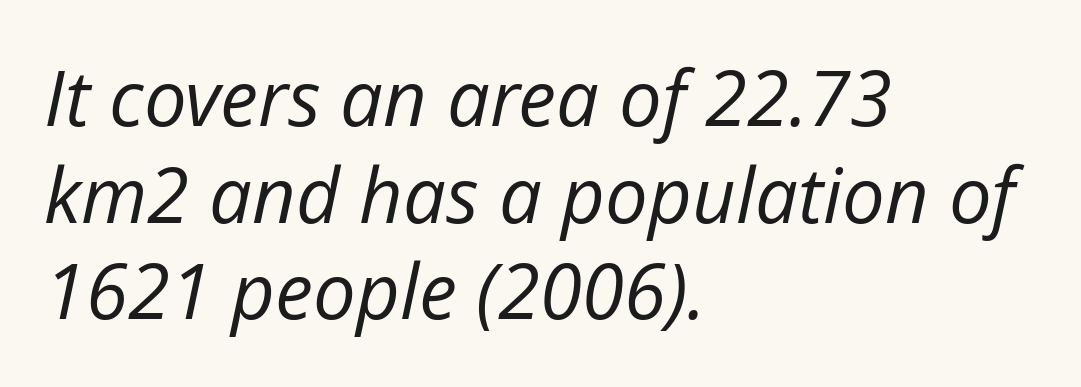
{"italic": "yes", "lean": "right", "slant_degrees": 12, "bold": "no", "weight": "regular", "width": "normal", "stroke_contrast": "low", "x_height": "medium", "monospaced": "no", "underline": "no", "align": "left", "line_spacing": "normal", "line_spacing_ratio": 1.27, "letter_spacing": "normal", "letter_spacing_em": 0.0, "glyph_px": 76}
